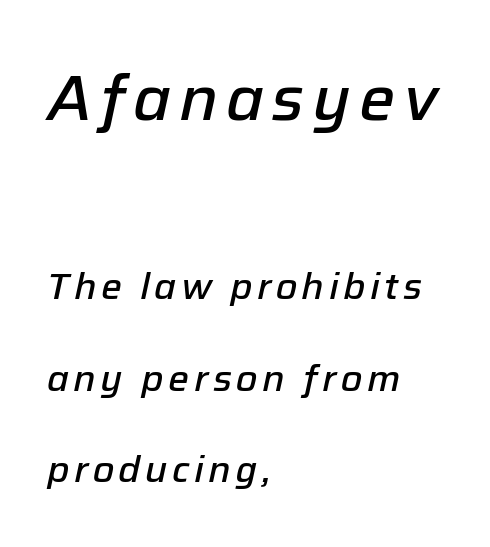
The image shows 64 px semibold type, italic (leaning right); set left-aligned, loose line spacing (2.48x), not underlined; the first (top) block is 1.73x larger; low stroke contrast and a medium x-height.
